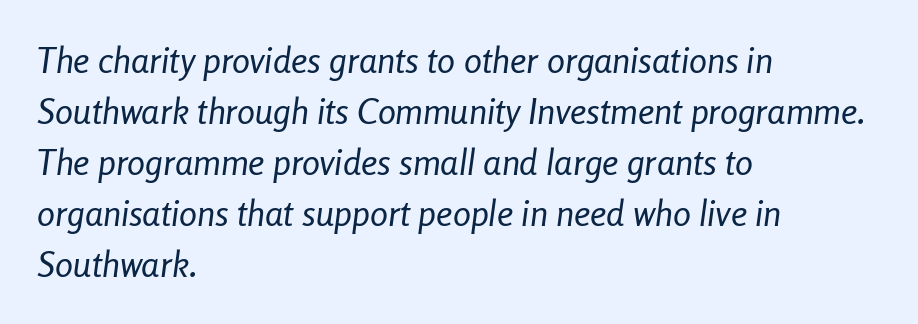
Words appear dense and cohesive because spacing is normal. The passage shown is typed in a proportional face where columns would drift. The area under the type is left untouched. Line spacing here is normal. Ink coverage per letter is moderate at most. Every character sits at an angle, as italics do.
